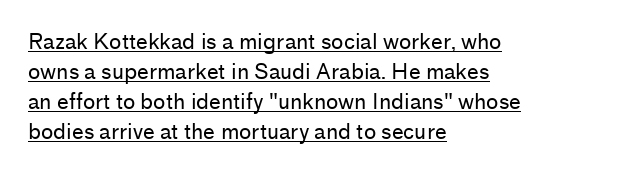
Q: Is the text bold? A: No.
Q: Is the text italic (slanted)? A: No, it is upright.
Q: Is the text underlined? A: Yes.
Q: How is the paragraph aligned? A: Left-aligned.
Q: Is the spacing between letters normal or unusually wide? A: Normal.
Q: Is the spacing between lines tight, normal or loose? A: Normal.
